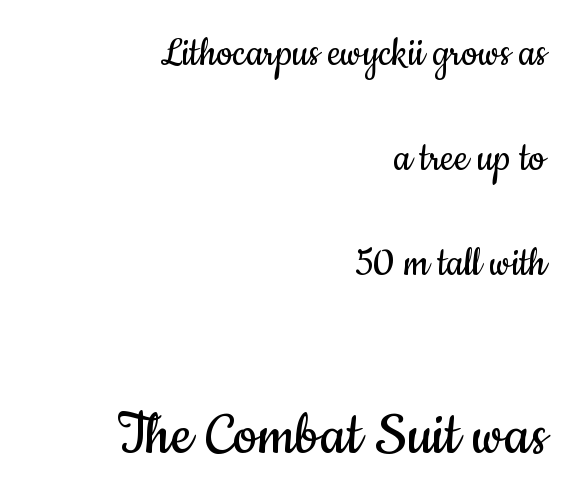
The letterforms sit at book weight or below. Spacing between characters is what you'd get straight out of the box. The emphasis by scale lands on block number two, below. The compositor pushed each line to the right boundary.
